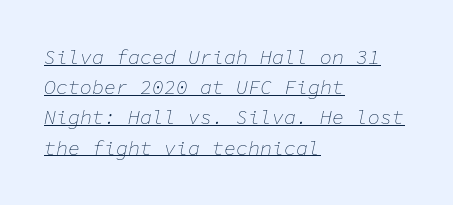
The image shows 20 px text type, italic (leaning right); set left-aligned, normal line spacing (1.51x), normal letter spacing, underlined.
